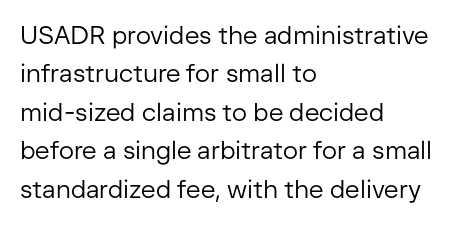
This sample uses an upright cut, with every glyph sitting square on the baseline. The string is rendered with underlining switched off. Tracking value appears to be zero — textbook default spacing. The lines in this sample share a left origin and differ only in where they stop. Vertical spacing — default.
